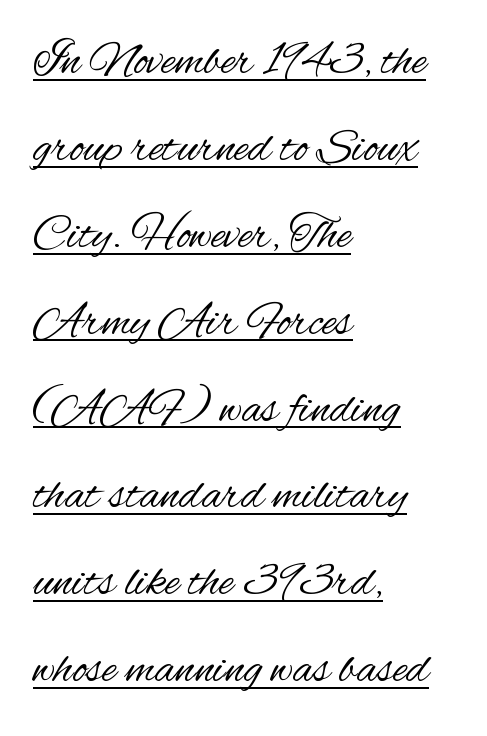
The image shows 48 px regular-weight, condensed sans-serif type; set left-aligned, line spacing 1.81x, normal letter spacing, underlined; medium stroke contrast and a small x-height.
